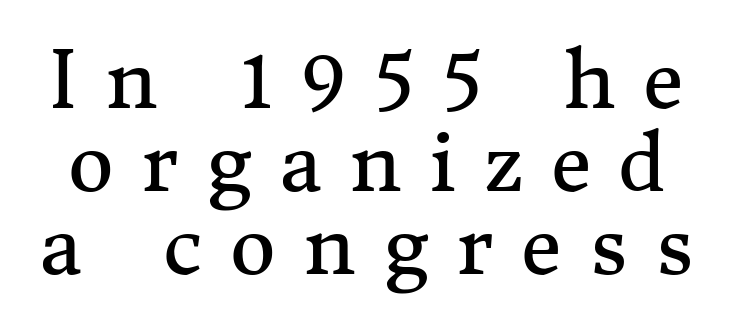
Q: Is the text bold? A: No.
Q: Is the text italic (slanted)? A: No, it is upright.
Q: Is the typeface a serif or a sans-serif typeface? A: Serif.
Q: Is the text underlined? A: No.
Q: Is the spacing between letters normal or unusually wide? A: Unusually wide.
Q: Is the spacing between lines tight, normal or loose? A: Tight.
Q: Width (condensed, normal, or wide)? A: Normal.
Q: Stroke contrast? A: Medium.
Q: x-height? A: Medium.
Q: Monospaced? A: No.
